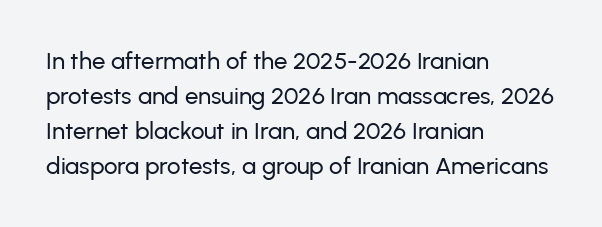
Q: Is the text italic (slanted)? A: No, it is upright.
Q: Is the text underlined? A: No.
Q: How is the paragraph aligned? A: Left-aligned.
Q: Is the spacing between letters normal or unusually wide? A: Normal.
Q: Is the spacing between lines tight, normal or loose? A: Normal.
